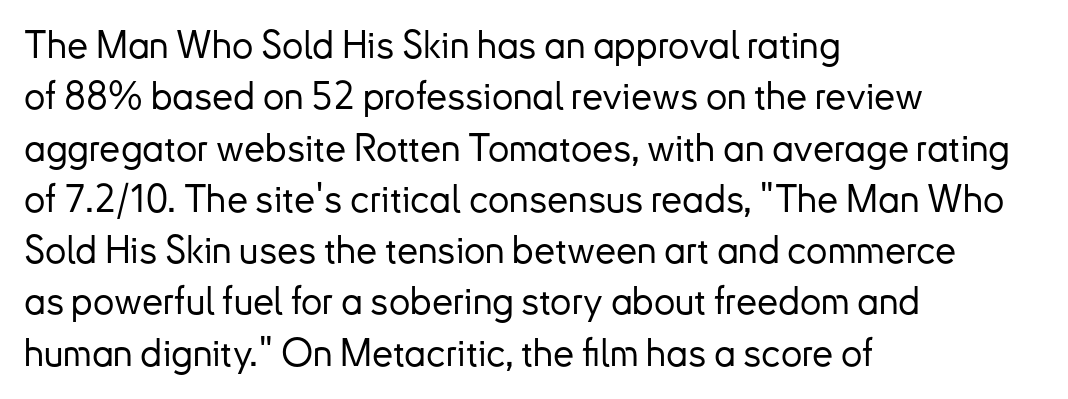
{"serif": "no", "italic": "no", "width": "normal", "stroke_contrast": "low", "x_height": "small", "monospaced": "no", "underline": "no", "align": "left", "line_spacing": "normal", "line_spacing_ratio": 1.35, "letter_spacing": "normal", "letter_spacing_em": 0.0, "glyph_px": 38}
